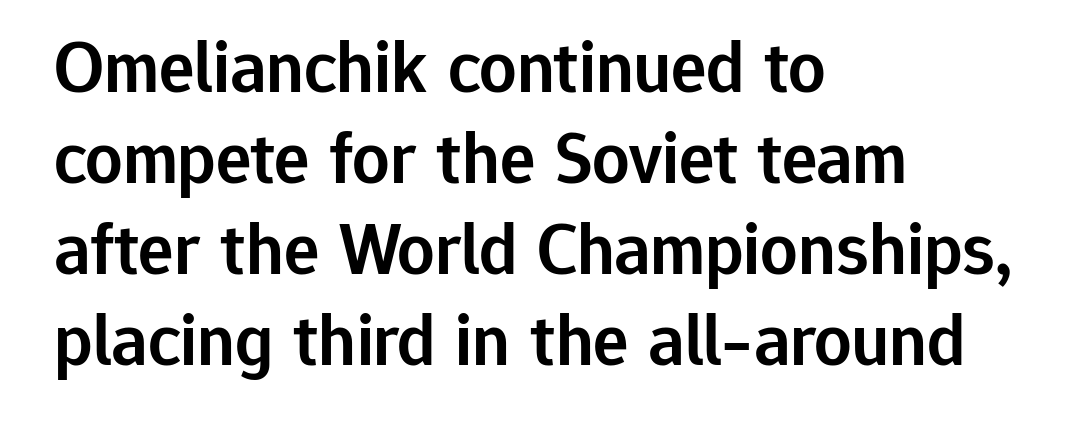
{"serif": "no", "italic": "no", "bold": "semi", "weight": "semibold", "width": "normal", "stroke_contrast": "low", "x_height": "medium", "monospaced": "no", "underline": "no", "align": "left", "line_spacing_ratio": 1.23, "letter_spacing": "normal", "letter_spacing_em": 0.0, "glyph_px": 74}
